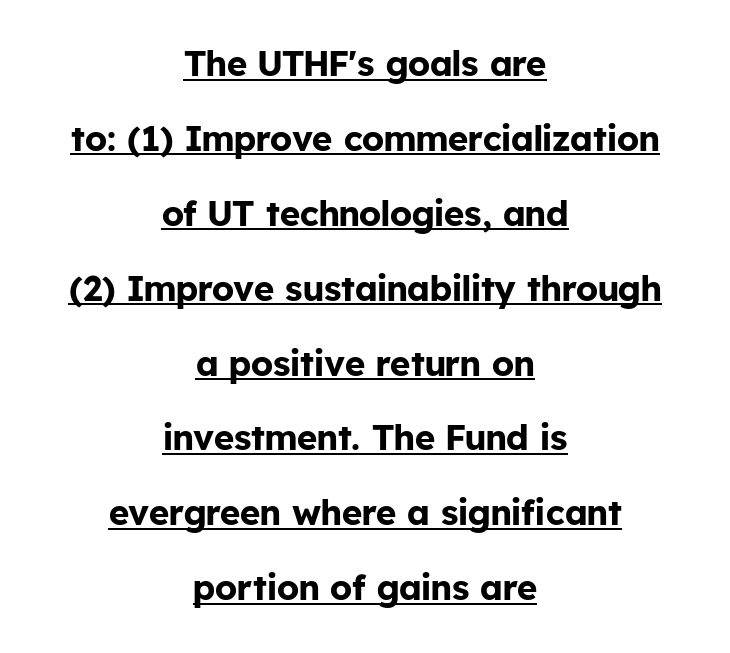
To sum up the face: it is a sans, with no serifs. Does a line run under the words? Yes, clearly. What stands out about the letter spacing? Nothing — it is the standard amount. Characters remain perfectly vertical along every line. Regarding leading, the lines here are spaced well apart.
